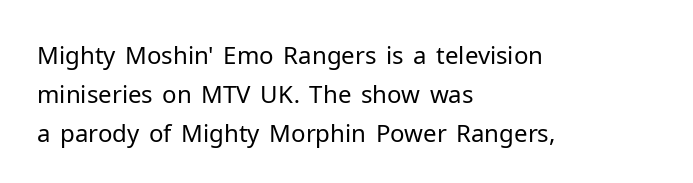
Bare-footed words on every line. Nothing unusual about the tracking: characters are spaced as the font intends. The paragraph has a hard left edge and a soft right edge. Style check: upright.
